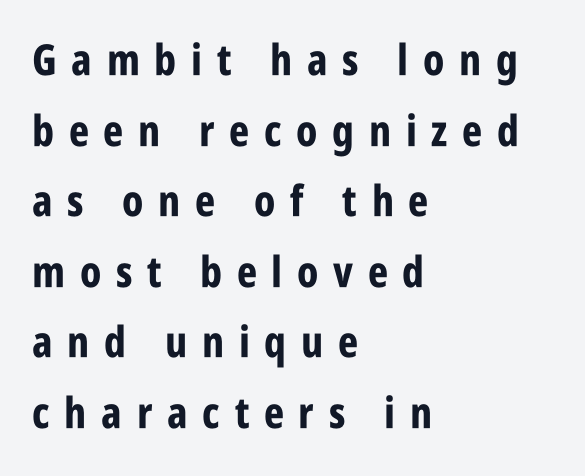
The block of text has a typical density, with ordinary space between rows. Posture: upright roman. The typesetter chose a ragged-right arrangement here. Font category for this specimen: sans-serif. The font is running at its bold setting. Descender tails drop into unmarked territory.
